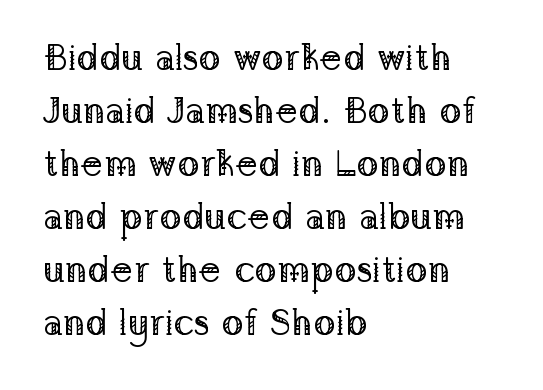
Proportional: the letters do not fall into vertical columns. Type style note: has serifs. The passage is arranged the way most books set body copy — flush left. Upright lettering throughout.
